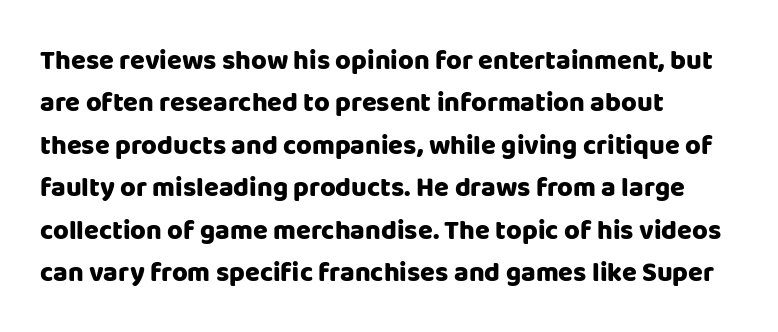
The axis of the letterforms is exactly vertical. The passage is arranged the way most books set body copy — flush left. Beneath every word, the page is bare. Summary of weight: heavy, a full bold. In terms of leading, this rendering sits right in the middle.
